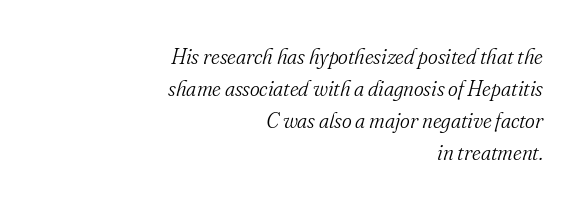
Letter spacing: default. Regarding leading, the lines here are spaced in the standard way. Bold? No — there's no thickening of the strokes. Unmarked baselines from the first word to the last. Teacher's note: observe the even right margin — that is flush-right alignment. The face used here has a pronounced slope to its letters.
